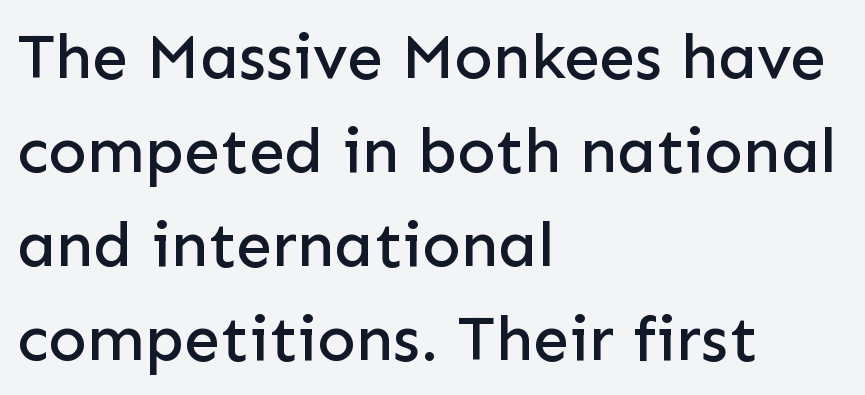
These lines stack with their left ends in a neat column. The typography opts for an upright posture over an oblique one. The typeface chosen for these lines omits serifs. The block of text has a typical density, with ordinary space between rows. Decoration check: the copy has no underline.
